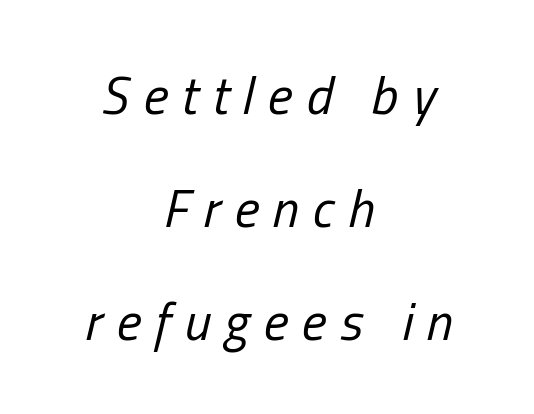
The image shows 53 px regular-weight, condensed type, italic (leaning right); set centered, loose line spacing (2.13x), unusually wide letter spacing (+0.26 em), not underlined; low stroke contrast and a medium x-height.
